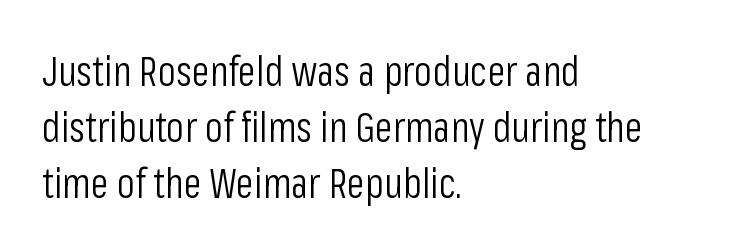
Check where the strokes stop: nothing finishes them off — pure sans. The paragraph has a hard left edge and a soft right edge. Is there much room between lines? A standard amount, neither cramped nor airy. Nobody drew a line under any word here.
